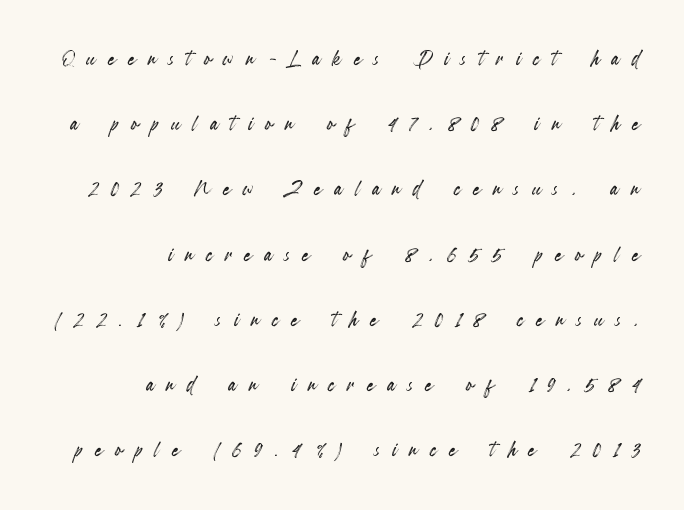
The image shows 28 px condensed type; set right-aligned, loose line spacing (2.33x), unusually wide letter spacing (+0.45 em), not underlined; a small x-height.
